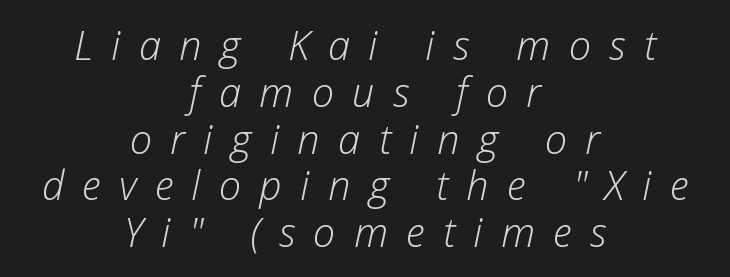
{"italic": "yes", "lean": "right", "slant_degrees": 12, "bold": "no", "weight": "light", "width": "normal", "stroke_contrast": "low", "x_height": "medium", "monospaced": "no", "underline": "no", "align": "center", "line_spacing_ratio": 1.17, "letter_spacing": "wide", "letter_spacing_em": 0.46, "glyph_px": 40}
